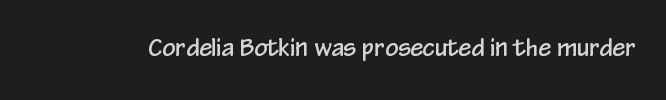
{"italic": "no", "underline": "no", "letter_spacing": "normal", "letter_spacing_em": 0.0, "glyph_px": 23}
